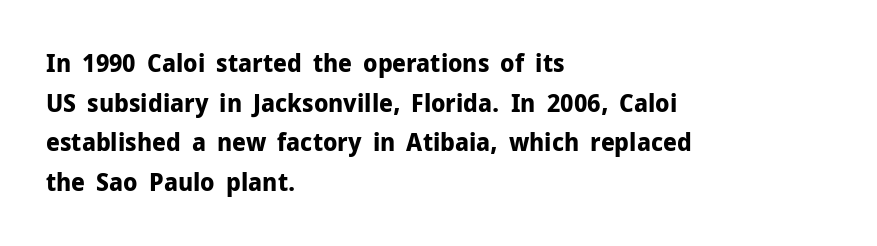
Q: Is the text bold? A: Yes.
Q: Is the text italic (slanted)? A: No, it is upright.
Q: Is the text underlined? A: No.
Q: How is the paragraph aligned? A: Left-aligned.
Q: Is the spacing between letters normal or unusually wide? A: Normal.
Q: Is the spacing between lines tight, normal or loose? A: Normal.
